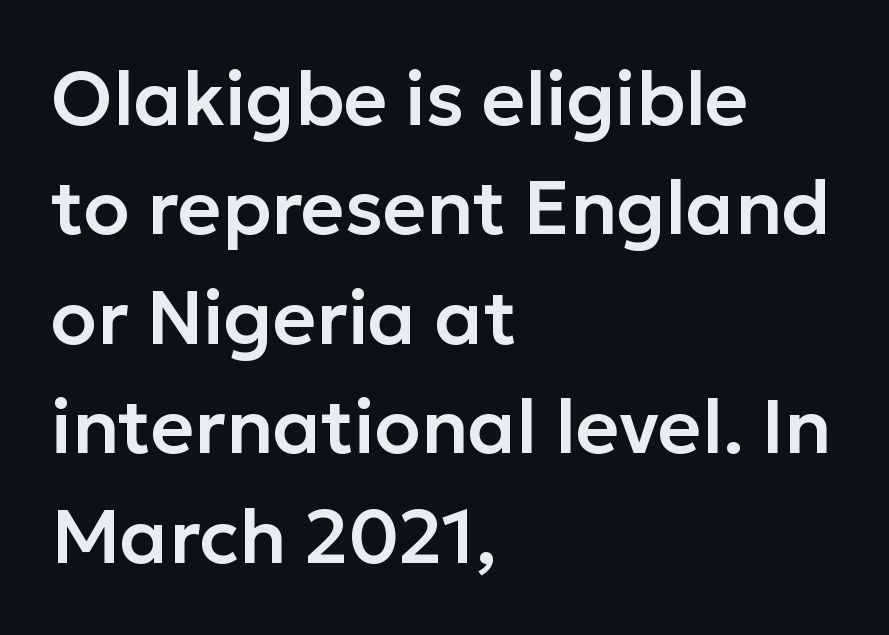
Q: Is the text italic (slanted)? A: No, it is upright.
Q: Is the typeface a serif or a sans-serif typeface? A: Sans-serif.
Q: Is the text underlined? A: No.
Q: How is the paragraph aligned? A: Left-aligned.
Q: Is the spacing between letters normal or unusually wide? A: Normal.
Q: Is the spacing between lines tight, normal or loose? A: Normal.
Q: Width (condensed, normal, or wide)? A: Normal.
Q: Stroke contrast? A: Low.
Q: x-height? A: Medium.
Q: Monospaced? A: No.
